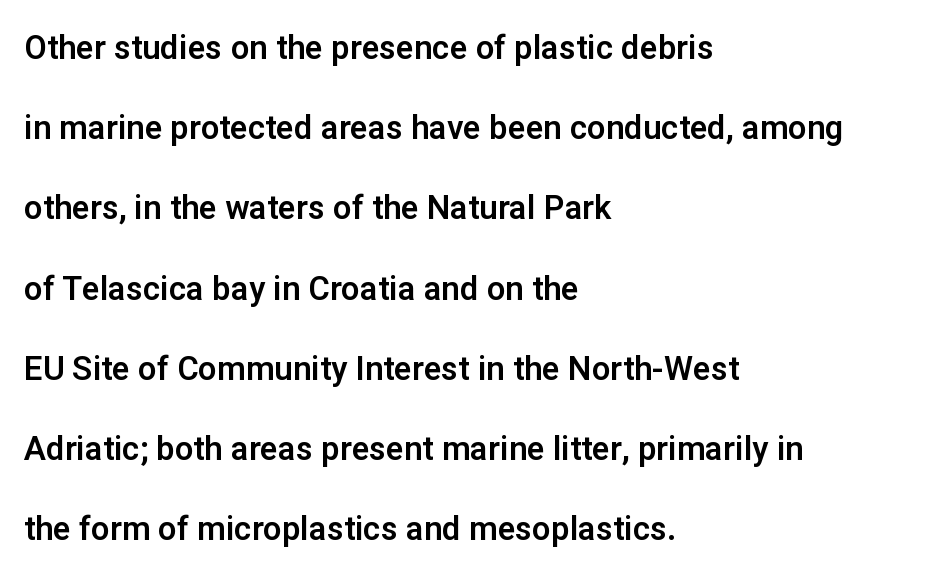
Q: Is the text italic (slanted)? A: No, it is upright.
Q: Is the typeface a serif or a sans-serif typeface? A: Sans-serif.
Q: Is the text underlined? A: No.
Q: How is the paragraph aligned? A: Left-aligned.
Q: Is the spacing between letters normal or unusually wide? A: Normal.
Q: Is the spacing between lines tight, normal or loose? A: Loose.
Q: Width (condensed, normal, or wide)? A: Normal.
Q: Stroke contrast? A: Low.
Q: x-height? A: Medium.
Q: Monospaced? A: No.
